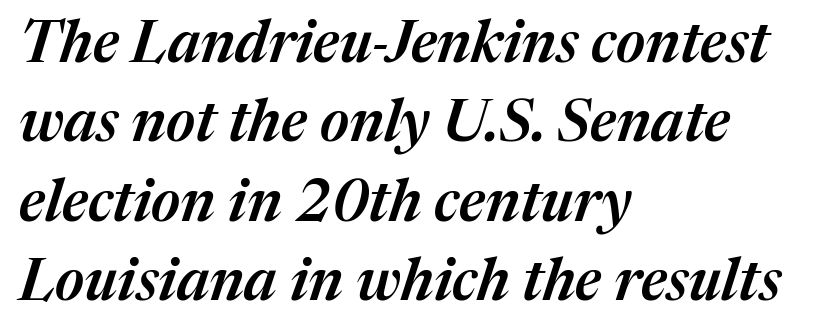
Observe the ordinary spacing: letters are neighbours, not strangers. Casual observation: everything's shoved over to the left. The face used here is proportionally spaced, like ordinary book or web type. Honestly, the row spacing looks completely unremarkable.
